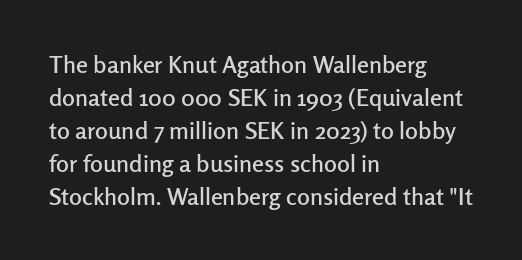
{"italic": "no", "underline": "no", "align": "left", "line_spacing": "normal", "line_spacing_ratio": 1.37, "letter_spacing": "normal", "letter_spacing_em": 0.0, "glyph_px": 24}
